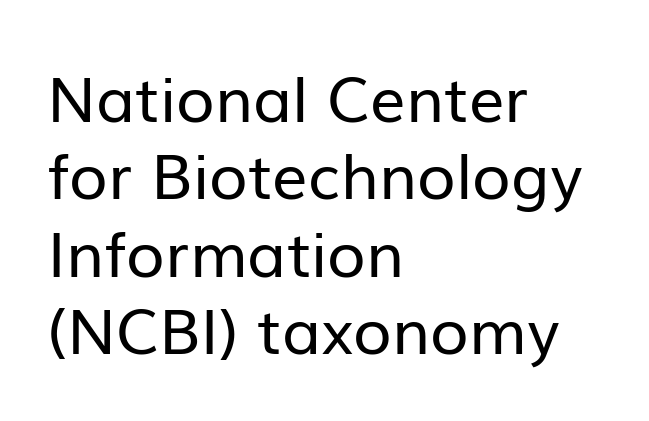
Letter spacing: default. Posture: upright roman. The string is rendered with underlining switched off. You can tell from the bare stems that sans-serif type was used.
